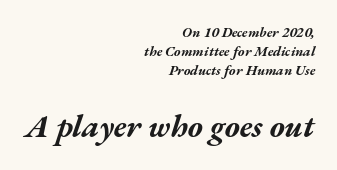
Caption: bold face, heavy strokes. Looks like regular typesetting: each glyph gets only the width it needs. Clear beneath every line of the passage. Which of the two is more prominent by size? The second, at the bottom. Short and long lines alike share a common ending point at right. How would I describe the line gaps? Plain and ordinary.
